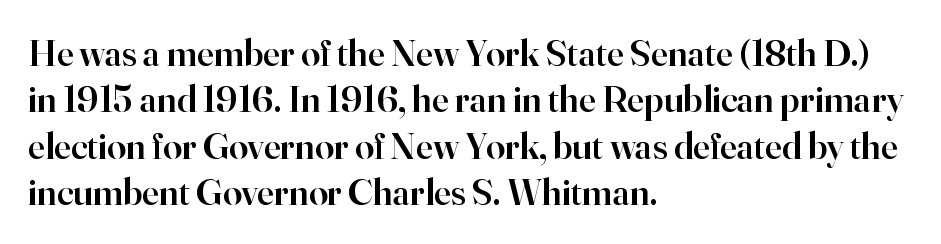
{"serif": "yes", "italic": "no", "bold": "semi", "weight": "semibold", "width": "normal", "stroke_contrast": "high", "x_height": "small", "monospaced": "no", "underline": "no", "align": "left", "line_spacing_ratio": 1.22, "letter_spacing": "normal", "letter_spacing_em": 0.0, "glyph_px": 38}
